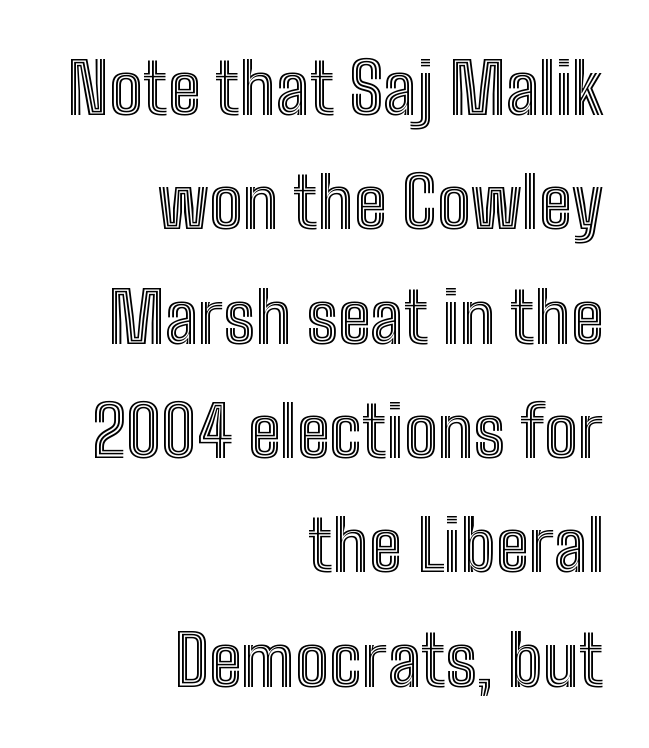
{"italic": "no", "width": "condensed", "x_height": "medium", "monospaced": "no", "underline": "no", "align": "right", "line_spacing": "normal", "line_spacing_ratio": 1.61, "letter_spacing": "normal", "letter_spacing_em": 0.0, "glyph_px": 71}
